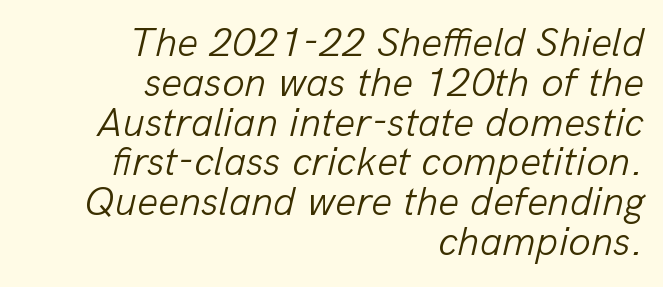
Q: Is the text bold? A: No.
Q: Is the text italic (slanted)? A: Yes, it leans right by about 13 degrees.
Q: Is the text underlined? A: No.
Q: How is the paragraph aligned? A: Right-aligned.
Q: Is the spacing between letters normal or unusually wide? A: Normal.
Q: Is the spacing between lines tight, normal or loose? A: Tight.
Q: Width (condensed, normal, or wide)? A: Normal.
Q: Stroke contrast? A: Low.
Q: x-height? A: Medium.
Q: Monospaced? A: No.
